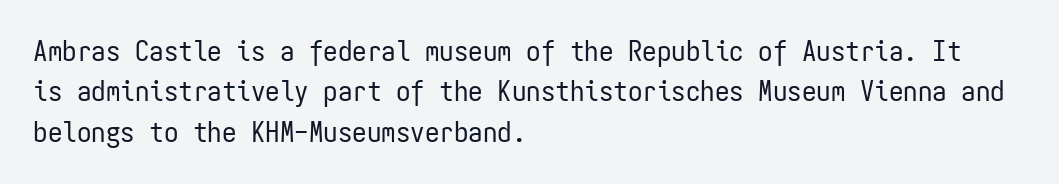
Q: Is the text bold? A: No.
Q: Is the text italic (slanted)? A: No, it is upright.
Q: Is the typeface a serif or a sans-serif typeface? A: Sans-serif.
Q: Is the text underlined? A: No.
Q: How is the paragraph aligned? A: Left-aligned.
Q: Is the spacing between letters normal or unusually wide? A: Normal.
Q: Is the spacing between lines tight, normal or loose? A: Normal.
Q: Width (condensed, normal, or wide)? A: Condensed.
Q: Stroke contrast? A: Low.
Q: x-height? A: Medium.
Q: Monospaced? A: Yes.
